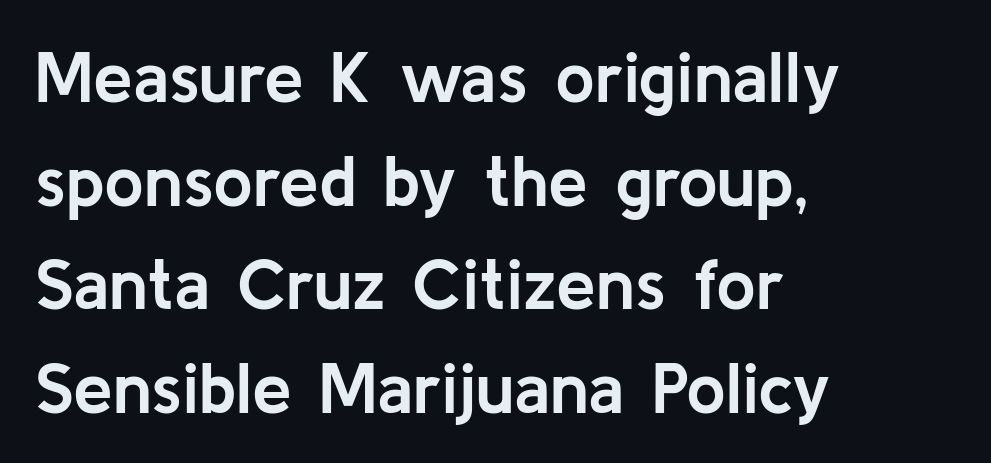
Casual observation: everything's shoved over to the left. Quick note: underline off. Serif or sans? Sans — the stroke terminals are bare. This block has exactly the height ordinary leading produces.
